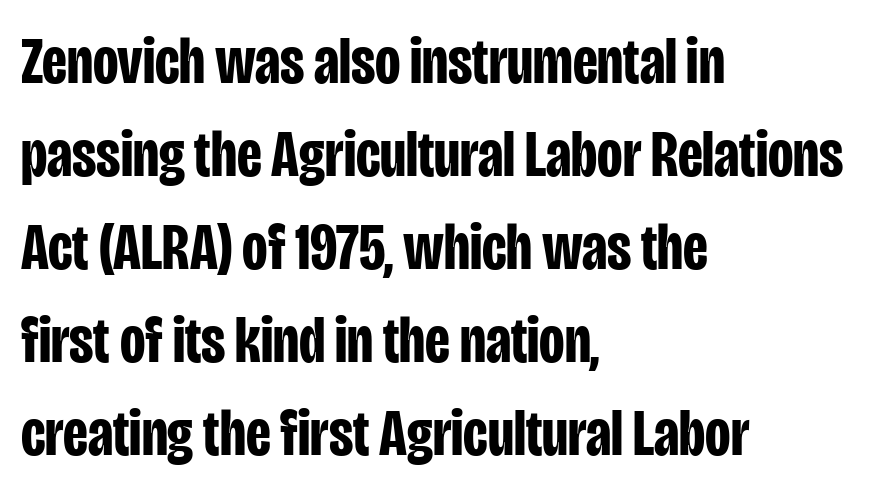
Q: Is the text bold? A: Yes.
Q: Is the text italic (slanted)? A: No, it is upright.
Q: Is the typeface a serif or a sans-serif typeface? A: Sans-serif.
Q: Is the text underlined? A: No.
Q: How is the paragraph aligned? A: Left-aligned.
Q: Is the spacing between letters normal or unusually wide? A: Normal.
Q: Is the spacing between lines tight, normal or loose? A: Normal.
Q: Width (condensed, normal, or wide)? A: Condensed.
Q: Stroke contrast? A: Low.
Q: x-height? A: Large.
Q: Monospaced? A: No.
